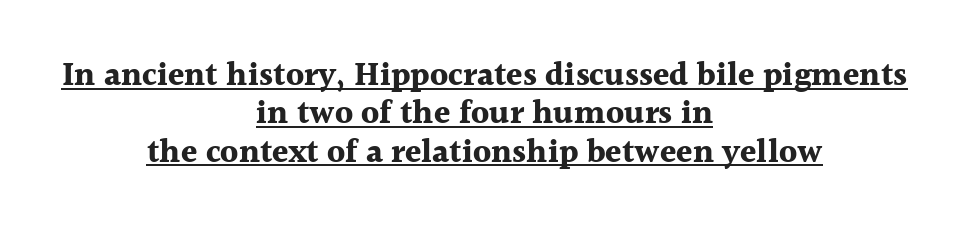
The image shows 33 px bold serif type, upright; set centered, line spacing 1.16x, normal letter spacing, underlined; a medium x-height.
